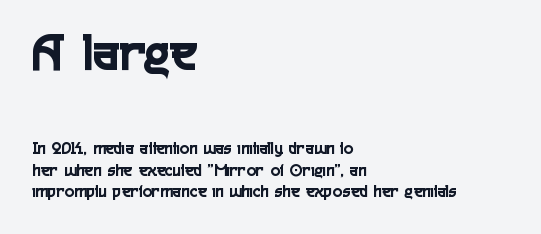
The image shows 55 px condensed sans-serif type, upright; set left-aligned, line spacing 1.19x, normal letter spacing, not underlined; the first (top) block is 3.06x larger; a medium x-height.
